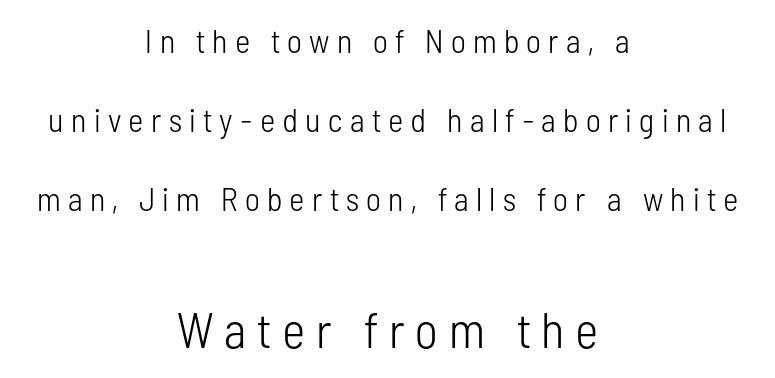
The image shows 50 px light, condensed sans-serif type, upright; set centered, loose line spacing (2.4x), unusually wide letter spacing (+0.22 em), not underlined; the second (bottom) block is 1.52x larger; low stroke contrast and a medium x-height.
